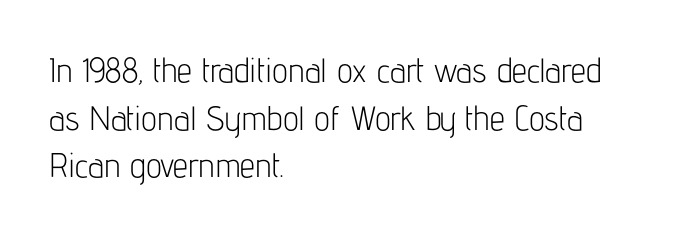
{"serif": "no", "italic": "no", "bold": "no", "weight": "light", "width": "condensed", "stroke_contrast": "low", "x_height": "medium", "monospaced": "no", "underline": "no", "align": "left", "line_spacing": "normal", "line_spacing_ratio": 1.4, "letter_spacing": "normal", "letter_spacing_em": 0.0, "glyph_px": 34}
